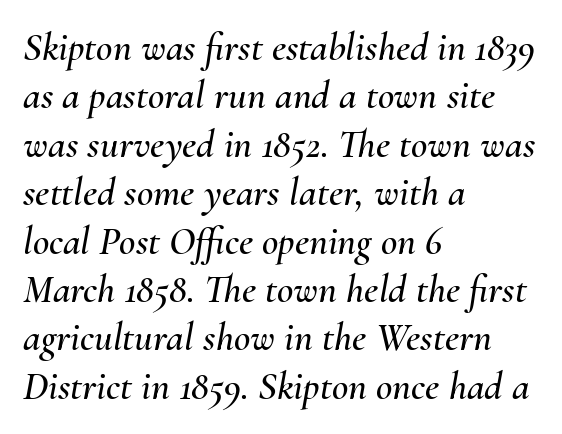
{"italic": "yes", "lean": "right", "slant_degrees": 10, "width": "normal", "stroke_contrast": "medium", "x_height": "small", "monospaced": "no", "underline": "no", "align": "left", "line_spacing_ratio": 1.21, "letter_spacing": "normal", "letter_spacing_em": 0.0, "glyph_px": 40}
